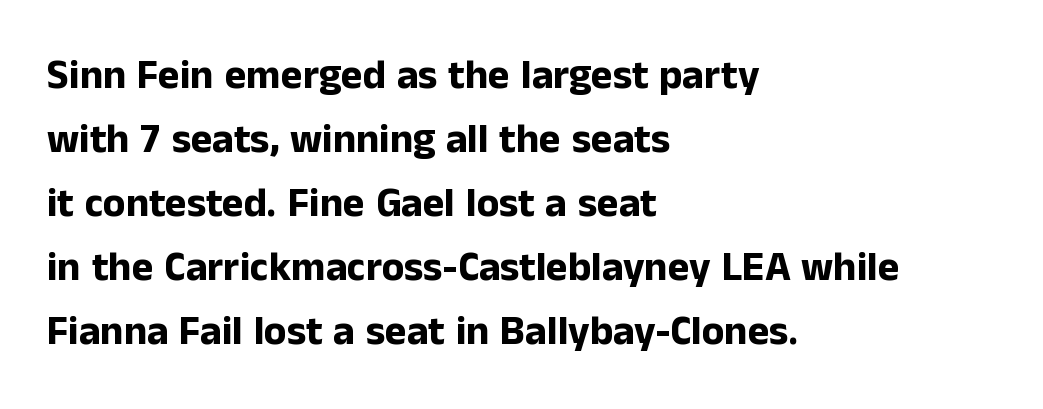
Q: Is the text bold? A: Yes.
Q: Is the text italic (slanted)? A: No, it is upright.
Q: Is the typeface a serif or a sans-serif typeface? A: Sans-serif.
Q: Is the text underlined? A: No.
Q: How is the paragraph aligned? A: Left-aligned.
Q: Is the spacing between letters normal or unusually wide? A: Normal.
Q: Is the spacing between lines tight, normal or loose? A: Normal.
Q: Width (condensed, normal, or wide)? A: Normal.
Q: Stroke contrast? A: Low.
Q: x-height? A: Medium.
Q: Monospaced? A: No.
